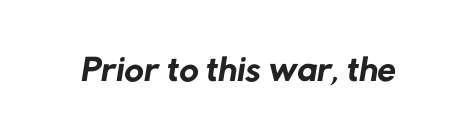
Letterform terminals end flat and unadorned throughout the passage. Is the letter spacing exaggerated? No — it looks like the ordinary default. Rule under the text: the space is simply empty. Looks like regular typesetting: each glyph gets only the width it needs. Heft: none added — not bold.
